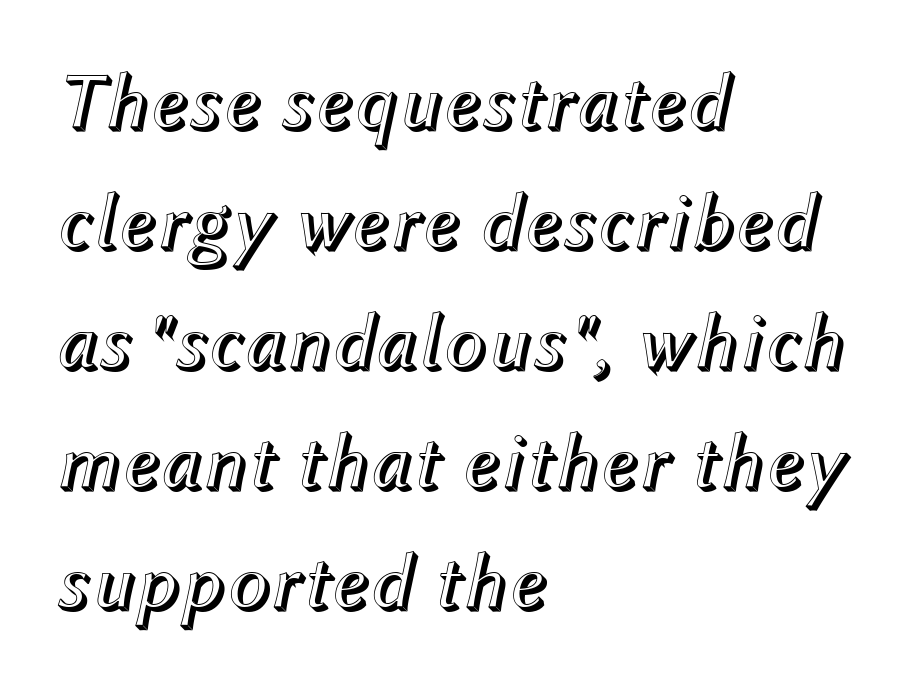
The image shows 80 px text type, italic (leaning right); set left-aligned, normal line spacing (1.5x), normal letter spacing, not underlined; a medium x-height.
